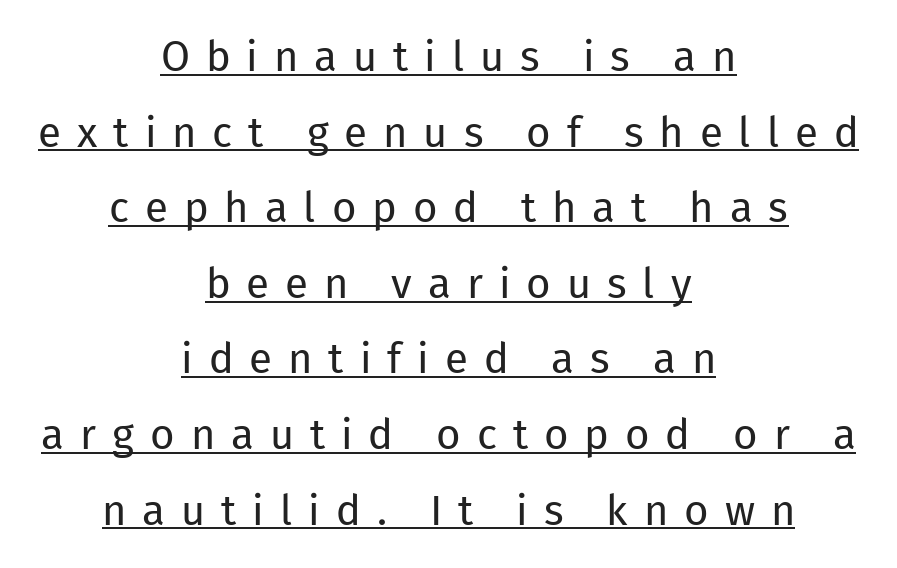
Note the varied advance widths — an 'i' is clearly narrower than an 'm'. What stands out about the letter spacing? Its width — letters are far apart. You can tell it's not italic because the verticals are truly vertical. Is this a heavy cut? Hardly; it is regular or lighter. Observe the absence of serifs on each vertical stroke in this sample. The words here are underlined.
